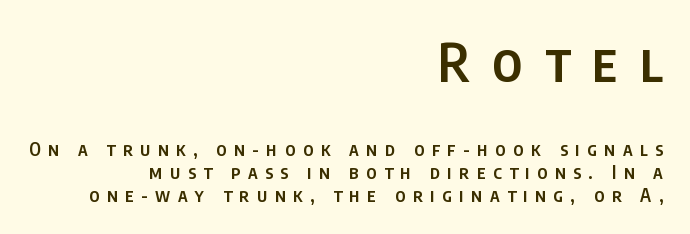
Grotesque or geometric, the face here clearly has no serifs. This sample has the flowing, uneven cadence of proportional lettering. Weight check: semibold — heavier than regular, not quite bold. Posture: vertical.
